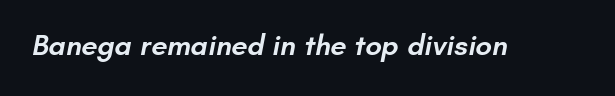
This sample has the flowing, uneven cadence of proportional lettering. The space beneath each line is pristine and unruled. No feet cap the strokes, marking this as sans-serif type. Students, note that the glyphs here touch the page at normal intervals. Typesetter's note: demi weight, one step under bold.
